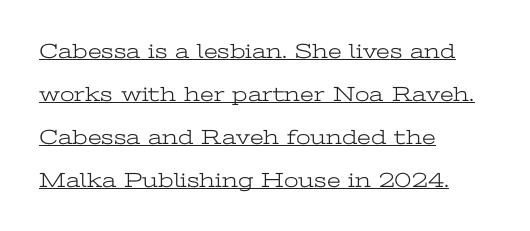
The image shows 21 px text type, upright; set left-aligned, loose line spacing (2.04x), normal letter spacing, underlined.
